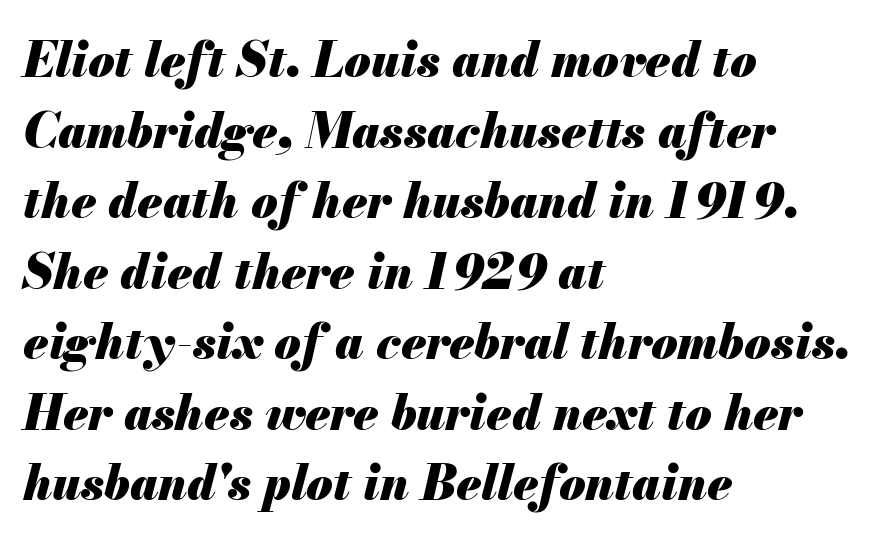
The image shows 48 px heavy type, italic (leaning right); set left-aligned, normal line spacing (1.47x), normal letter spacing, not underlined; medium stroke contrast and a small x-height.
